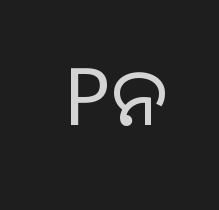
{"serif": "no", "italic": "no", "bold": "no", "weight": "regular", "width": "normal", "stroke_contrast": "low", "x_height": "large", "monospaced": "no", "underline": "no", "letter_spacing": "normal", "letter_spacing_em": 0.0, "glyph_px": 79}
